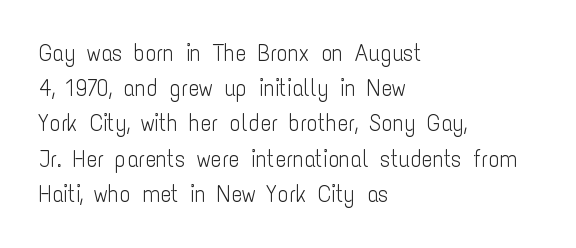
A typesetter would call this leading conventional body-copy spacing. Casual observation: everything's shoved over to the left. Counters stay open thanks to moderate or lighter strokes. The lettering stays uniformly vertical, giving the passage a roman look. No extra tracking has been applied to these lines. The gap between lines stays unmarked.
